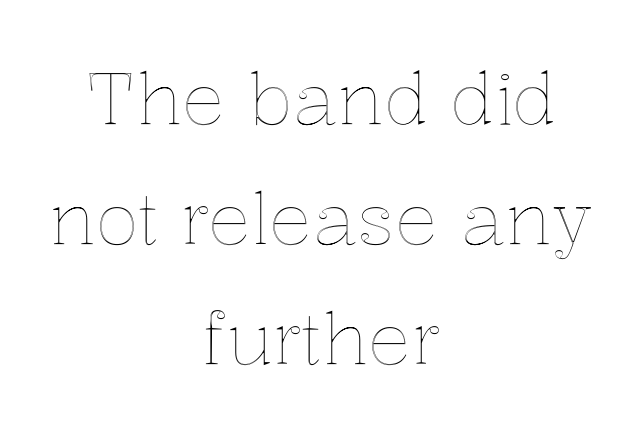
This sample uses an upright cut, with every glyph sitting square on the baseline. This sample keeps an unexceptional amount of space between lines. Looks like regular typesetting: each glyph gets only the width it needs. Compared with a flush-left layout, this one balances lines on the center instead.
